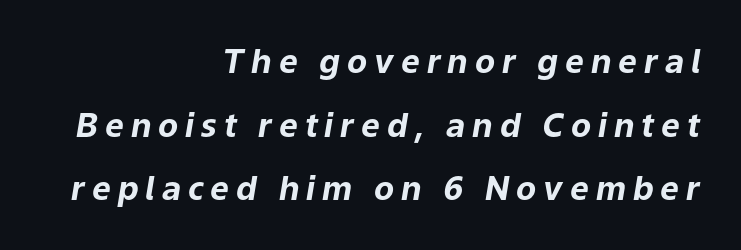
Q: Is the text bold? A: Yes.
Q: Is the text italic (slanted)? A: Yes, it leans right by about 9 degrees.
Q: Is the text underlined? A: No.
Q: How is the paragraph aligned? A: Right-aligned.
Q: Is the spacing between letters normal or unusually wide? A: Unusually wide.
Q: Is the spacing between lines tight, normal or loose? A: Loose.
Q: Width (condensed, normal, or wide)? A: Normal.
Q: Stroke contrast? A: Low.
Q: x-height? A: Medium.
Q: Monospaced? A: No.
